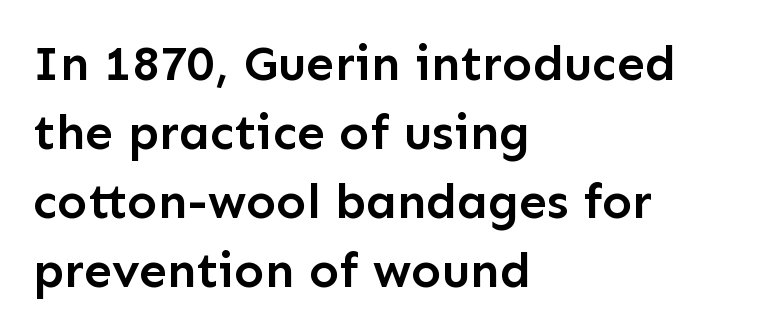
Q: Is the text bold? A: Semi-bold.
Q: Is the text italic (slanted)? A: No, it is upright.
Q: Is the typeface a serif or a sans-serif typeface? A: Sans-serif.
Q: Is the text underlined? A: No.
Q: How is the paragraph aligned? A: Left-aligned.
Q: Is the spacing between letters normal or unusually wide? A: Normal.
Q: Is the spacing between lines tight, normal or loose? A: Normal.
Q: Width (condensed, normal, or wide)? A: Normal.
Q: Stroke contrast? A: Low.
Q: x-height? A: Medium.
Q: Monospaced? A: No.
